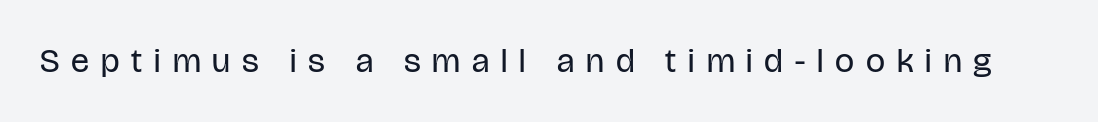
{"serif": "no", "italic": "no", "bold": "no", "weight": "regular", "width": "condensed", "stroke_contrast": "low", "x_height": "large", "monospaced": "no", "underline": "no", "letter_spacing": "wide", "letter_spacing_em": 0.35, "glyph_px": 34}
